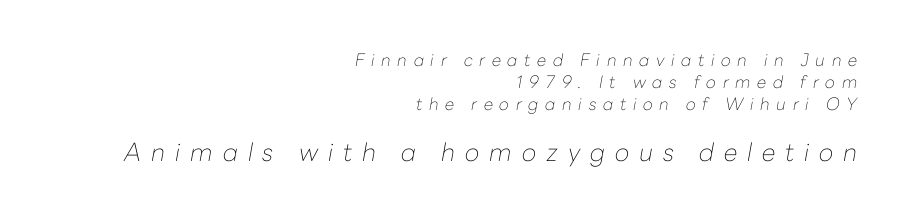
{"italic": "yes", "lean": "right", "slant_degrees": 10, "bold": "no", "underline": "no", "align": "right", "line_spacing": "normal", "line_spacing_ratio": 1.3, "letter_spacing": "wide", "letter_spacing_em": 0.39, "larger_block": "second", "size_ratio": 1.47, "glyph_px": 25}
